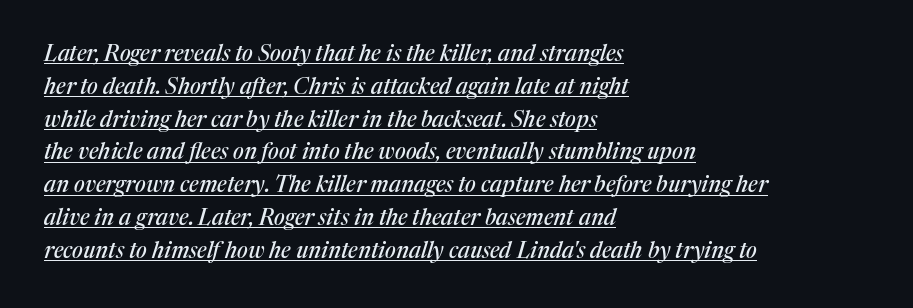
Q: Is the text italic (slanted)? A: Yes, it leans right by about 17 degrees.
Q: Is the text underlined? A: Yes.
Q: How is the paragraph aligned? A: Left-aligned.
Q: Is the spacing between letters normal or unusually wide? A: Normal.
Q: Is the spacing between lines tight, normal or loose? A: Normal.
